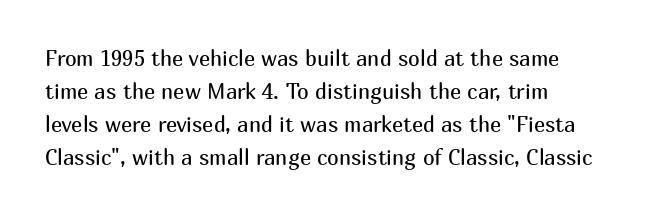
Q: Is the text bold? A: No.
Q: Is the text italic (slanted)? A: No, it is upright.
Q: Is the text underlined? A: No.
Q: How is the paragraph aligned? A: Left-aligned.
Q: Is the spacing between letters normal or unusually wide? A: Normal.
Q: Is the spacing between lines tight, normal or loose? A: Normal.
